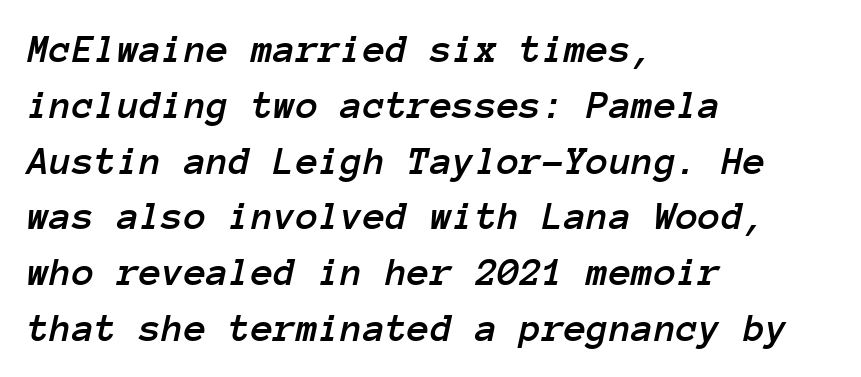
Leading: standard. Fixed-width glyphs throughout — classic coding-font behaviour. Letter spacing: default. Compared with a centered layout, this one pins lines to the left instead. Would a proofreader flag this as italicized? Yes.
